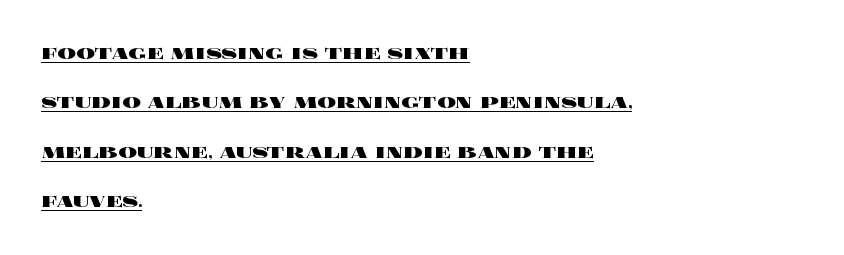
The typesetting leans heavy: a genuine bold. This block would shrink considerably if given ordinary leading; it's expanded now. Does the lettering tilt? It doesn't — this is upright. Notice how a bar underscores the lettering throughout.
